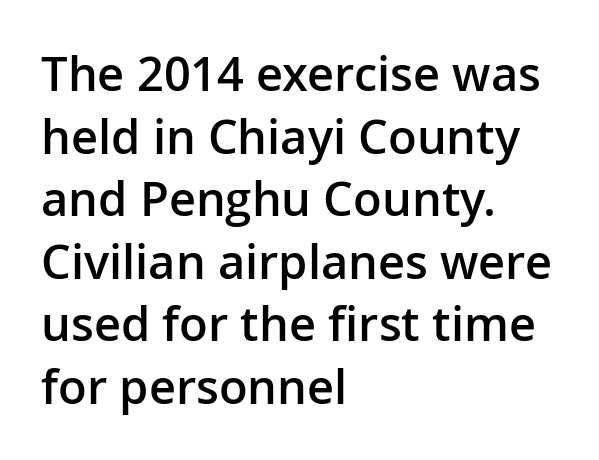
The string is rendered with underlining switched off. The font's upright variant was chosen for this text. These lines are rendered in a variable-pitch font. The tracking reads as untouched default to a designer's eye.
